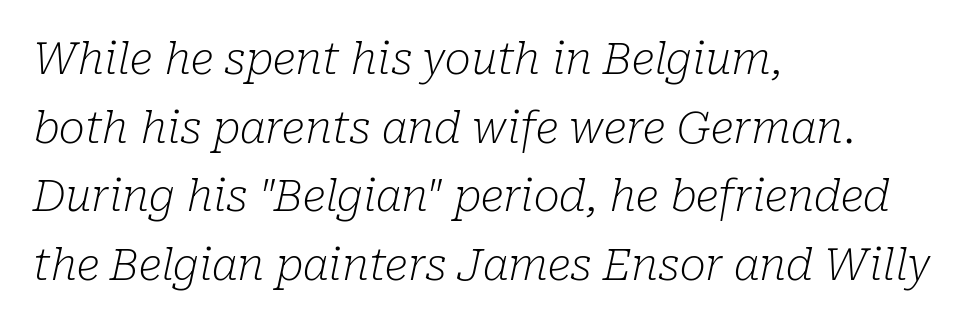
Which margin do the lines hug? The left one — the right edge is uneven. This sample has the flowing, uneven cadence of proportional lettering. The typeface has the unassuming heft of standard copy or less. Caption: standard tracking, unaltered. Emphasis-style slanted type is in use.
